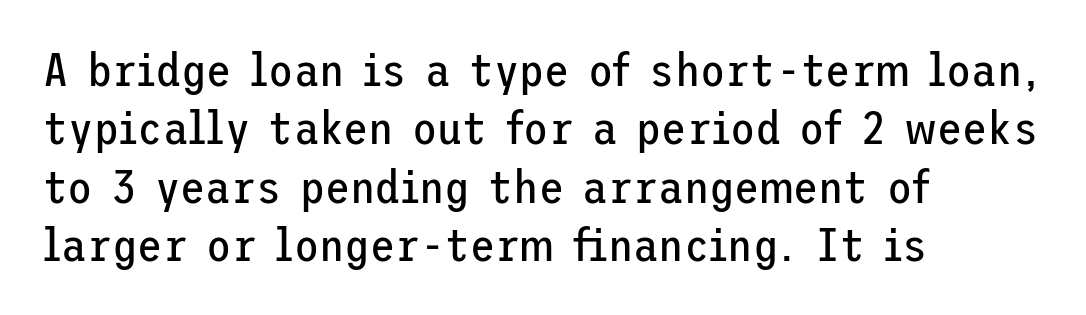
Caption: face not bold, strokes unweighted. The text was rendered using a sans face with plain stroke endings. The lettering holds an erect, upright posture throughout. The rendering anchors every line to the left-hand side.
